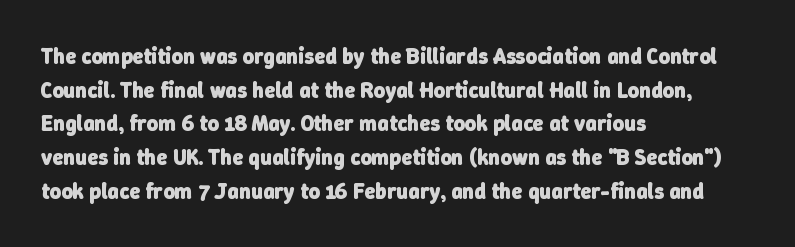
{"bold": "yes", "underline": "no", "align": "left", "line_spacing": "normal", "line_spacing_ratio": 1.53, "letter_spacing": "normal", "letter_spacing_em": 0.0, "glyph_px": 22}
